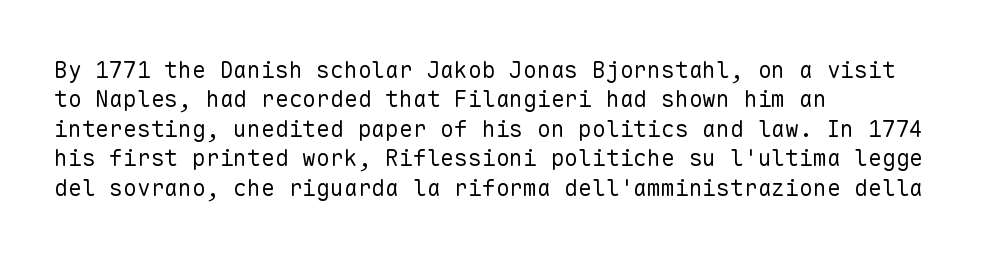
It's the straight-up-and-down kind of type. The face used here is rendered with its standard letterfit. The setting favours the left margin, as ordinary paragraphs usually do. This is not heavy type; no bold has been used. Interline gaps are of average width in this sample.
